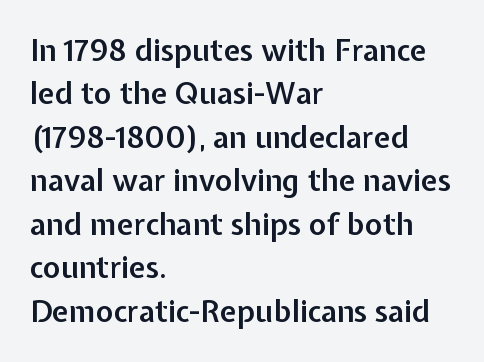
Q: Is the text bold? A: Semi-bold.
Q: Is the text italic (slanted)? A: No, it is upright.
Q: Is the typeface a serif or a sans-serif typeface? A: Sans-serif.
Q: Is the text underlined? A: No.
Q: How is the paragraph aligned? A: Left-aligned.
Q: Is the spacing between letters normal or unusually wide? A: Normal.
Q: Is the spacing between lines tight, normal or loose? A: Normal.
Q: Width (condensed, normal, or wide)? A: Normal.
Q: Stroke contrast? A: Low.
Q: x-height? A: Medium.
Q: Monospaced? A: No.
